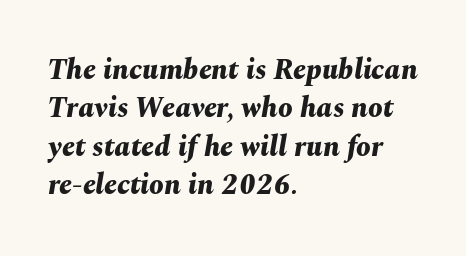
Q: Is the text bold? A: Yes.
Q: Is the text italic (slanted)? A: Yes, it leans right by about 10 degrees.
Q: Is the text underlined? A: No.
Q: How is the paragraph aligned? A: Left-aligned.
Q: Is the spacing between letters normal or unusually wide? A: Normal.
Q: Is the spacing between lines tight, normal or loose? A: Normal.
Q: Width (condensed, normal, or wide)? A: Normal.
Q: Stroke contrast? A: Medium.
Q: x-height? A: Medium.
Q: Monospaced? A: No.
